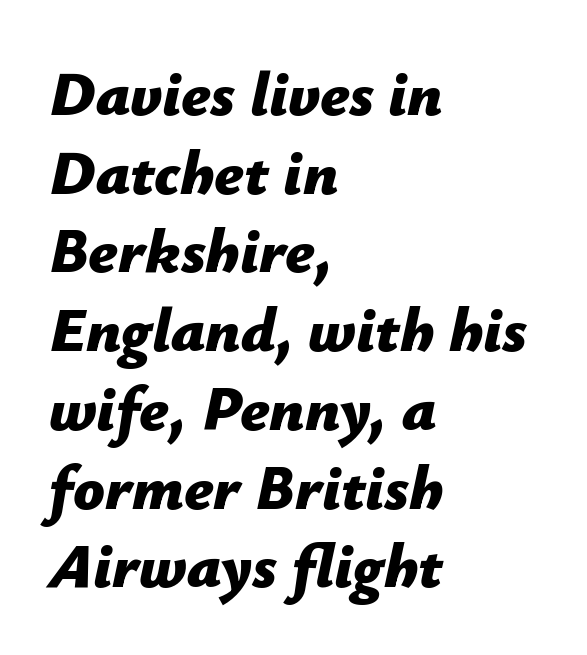
The image shows 62 px bold type, italic (leaning right); set left-aligned, normal line spacing (1.27x), normal letter spacing, not underlined; low stroke contrast and a medium x-height.
